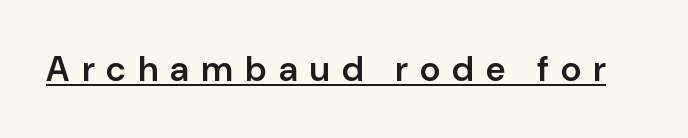
This is sans-serif lettering, the kind often seen on screens and signage. Strokes here are thickened, but only to semibold level. You could not count columns in this text — the font is proportionally spaced. Italic: no, the glyphs are upright roman.
